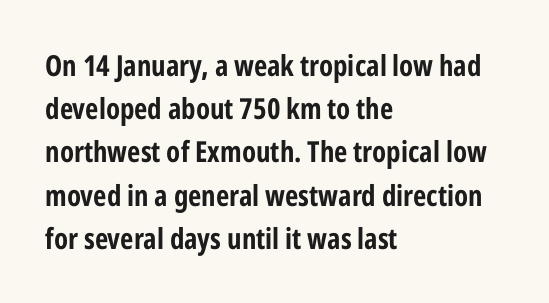
If you drew a ruler down the left edge, every line would touch it. Proportional: the letters do not fall into vertical columns. A full-strength bold gives these letters their thick strokes. You can tell from the bare stems that sans-serif type was used. The horizontal fit of the characters is conventional and even.
